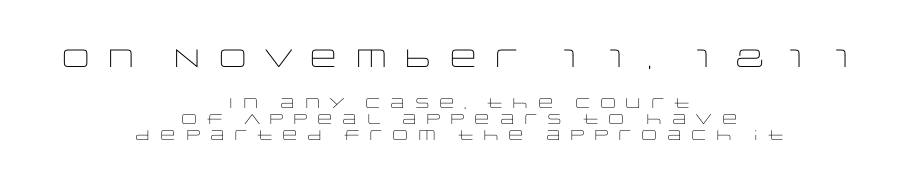
Q: Is the text bold? A: No.
Q: Is the text italic (slanted)? A: No, it is upright.
Q: Is the text underlined? A: No.
Q: How is the paragraph aligned? A: Centered.
Q: Is the spacing between letters normal or unusually wide? A: Unusually wide.
Q: Is the spacing between lines tight, normal or loose? A: Tight.
Q: Which block of text is set in a larger size, the first (top) or the second (bottom)? A: The first (top) one.
